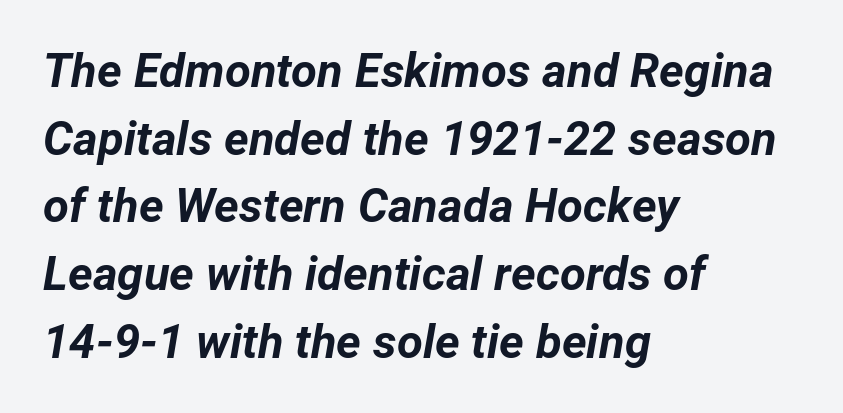
{"italic": "yes", "lean": "right", "slant_degrees": 12, "bold": "yes", "weight": "bold", "width": "normal", "stroke_contrast": "low", "x_height": "medium", "monospaced": "no", "underline": "no", "align": "left", "line_spacing": "normal", "line_spacing_ratio": 1.44, "letter_spacing": "normal", "letter_spacing_em": 0.0, "glyph_px": 47}
